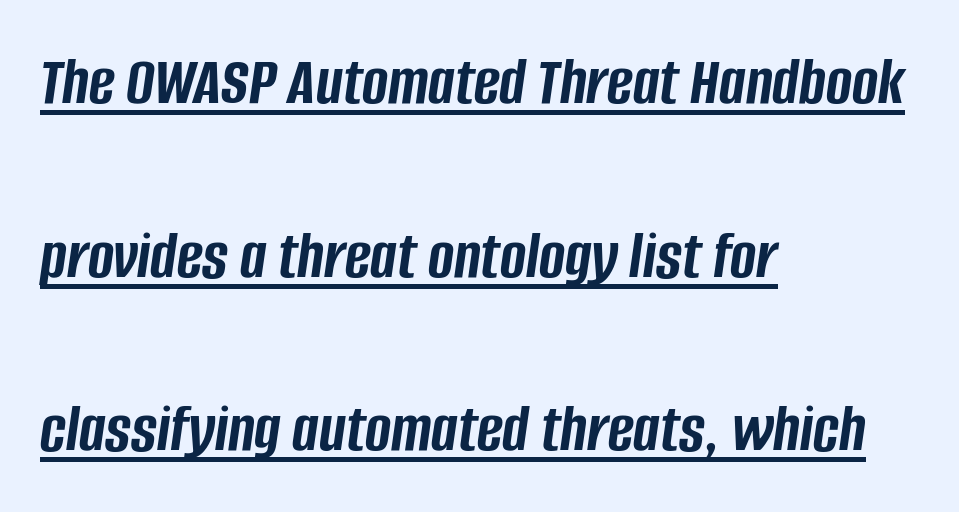
These lines stack with their left ends in a neat column. The rendered words wear a rule along their underside. Is the type slanted? Yes — the strokes lean at a clear angle. This is heavy type, rendered in bold. Horizontal bands of white between lines are thick stripes.
